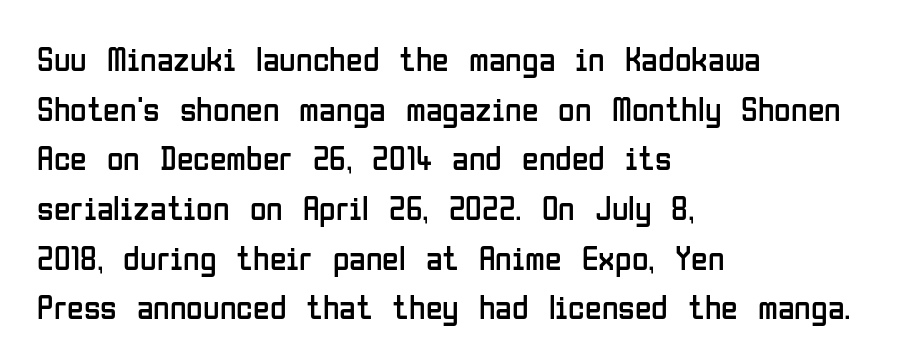
Observe the absence of serifs on each vertical stroke in this sample. Unlike italic type, these characters show no tilt at all. The letterforms sit shoulder to shoulder at normal distance. Is this a heavy cut? Hardly; it is regular or lighter. Anything drawn beneath the words? Only blank space.
